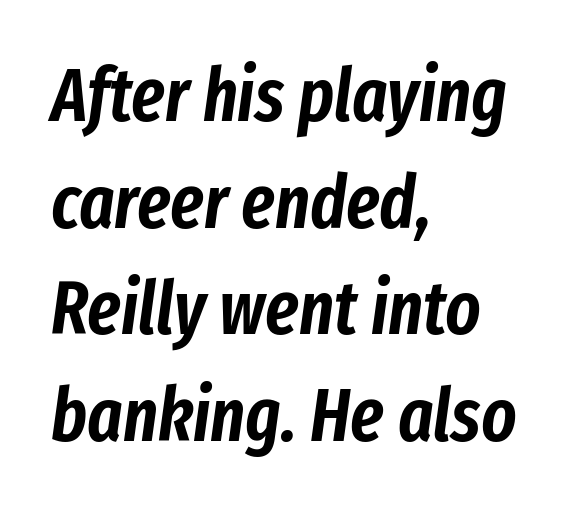
{"italic": "yes", "lean": "right", "slant_degrees": 8, "width": "condensed", "stroke_contrast": "low", "x_height": "medium", "monospaced": "no", "underline": "no", "align": "left", "line_spacing": "normal", "line_spacing_ratio": 1.44, "letter_spacing": "normal", "letter_spacing_em": 0.0, "glyph_px": 74}
